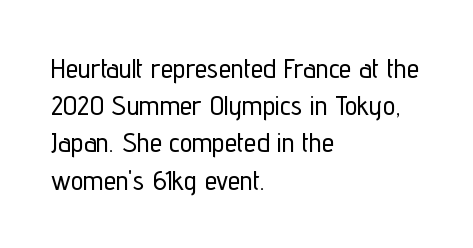
No extra tracking has been applied to these lines. You could not count columns in this text — the font is proportionally spaced. In terms of leading, this rendering sits right in the middle. Quick note: not italic, upright.
